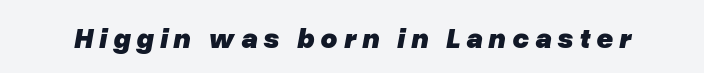
Q: Is the text bold? A: Yes.
Q: Is the text italic (slanted)? A: Yes, it leans right by about 10 degrees.
Q: Is the text underlined? A: No.
Q: Is the spacing between letters normal or unusually wide? A: Unusually wide.
Q: Width (condensed, normal, or wide)? A: Normal.
Q: Stroke contrast? A: Low.
Q: x-height? A: Medium.
Q: Monospaced? A: No.
